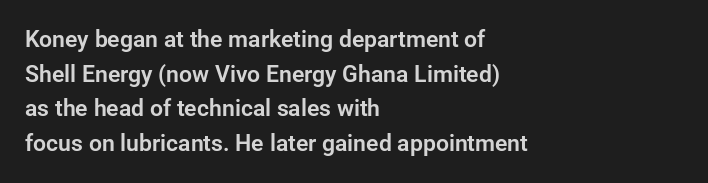
Students, observe: this is what conventionally led text looks like. Has an underline been added? It has not. Words appear dense and cohesive because spacing is normal. If you drew a ruler down the left edge, every line would touch it.
